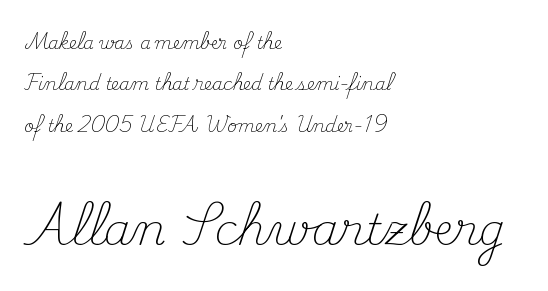
The image shows 43 px light serif type; set left-aligned, loose line spacing (2.43x), normal letter spacing, not underlined; the second (bottom) block is 2.53x larger; medium stroke contrast and a small x-height.
